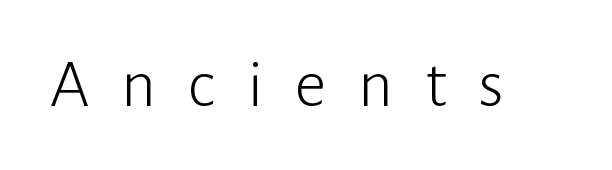
Q: Is the text bold? A: No.
Q: Is the text italic (slanted)? A: No, it is upright.
Q: Is the typeface a serif or a sans-serif typeface? A: Sans-serif.
Q: Is the text underlined? A: No.
Q: Is the spacing between letters normal or unusually wide? A: Unusually wide.
Q: Width (condensed, normal, or wide)? A: Normal.
Q: Stroke contrast? A: Low.
Q: x-height? A: Medium.
Q: Monospaced? A: No.
